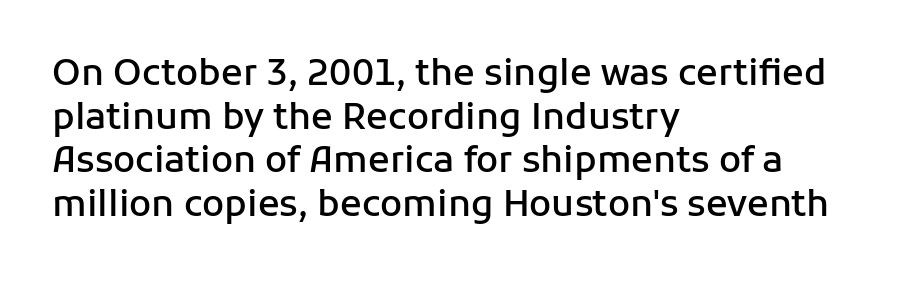
{"serif": "no", "italic": "no", "bold": "semi", "weight": "semibold", "width": "normal", "stroke_contrast": "low", "x_height": "medium", "monospaced": "no", "underline": "no", "align": "left", "line_spacing_ratio": 1.21, "letter_spacing": "normal", "letter_spacing_em": 0.0, "glyph_px": 36}
